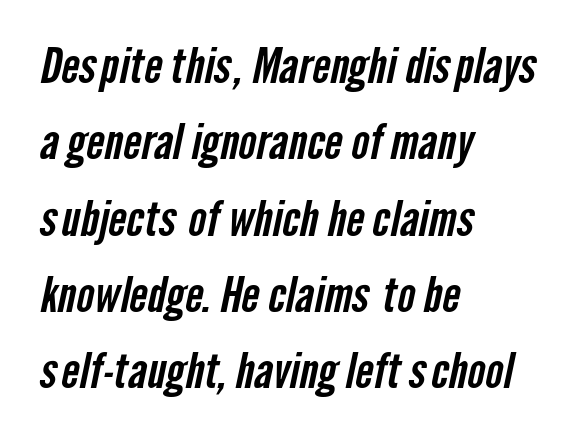
The image shows 48 px condensed sans-serif type; set left-aligned, normal line spacing (1.59x), normal letter spacing, not underlined; low stroke contrast and a medium x-height.
